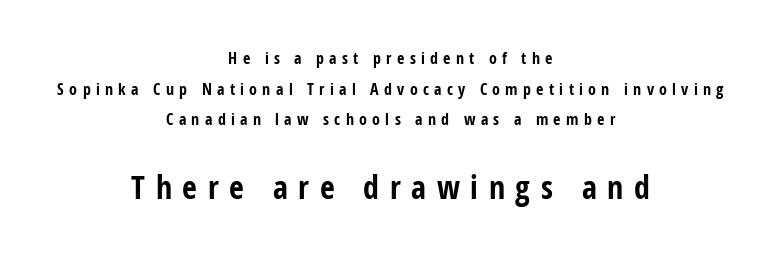
The rendering uses natural spacing where letterforms have individual widths. Typographic density is high because the face is bold. A sans-serif font was chosen for this passage. A bare baseline throughout the passage. The letters are spread apart with noticeably loose tracking.
